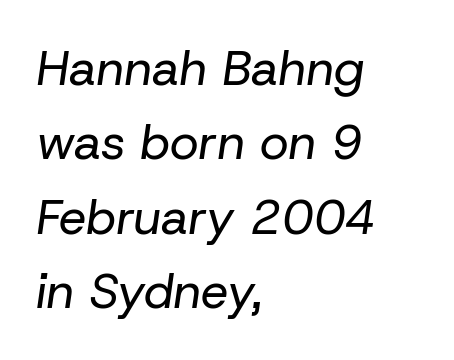
Q: Is the text bold? A: No.
Q: Is the text italic (slanted)? A: Yes, it leans right by about 8 degrees.
Q: Is the text underlined? A: No.
Q: How is the paragraph aligned? A: Left-aligned.
Q: Is the spacing between letters normal or unusually wide? A: Normal.
Q: Is the spacing between lines tight, normal or loose? A: Normal.
Q: Width (condensed, normal, or wide)? A: Normal.
Q: Stroke contrast? A: Low.
Q: x-height? A: Medium.
Q: Monospaced? A: No.
